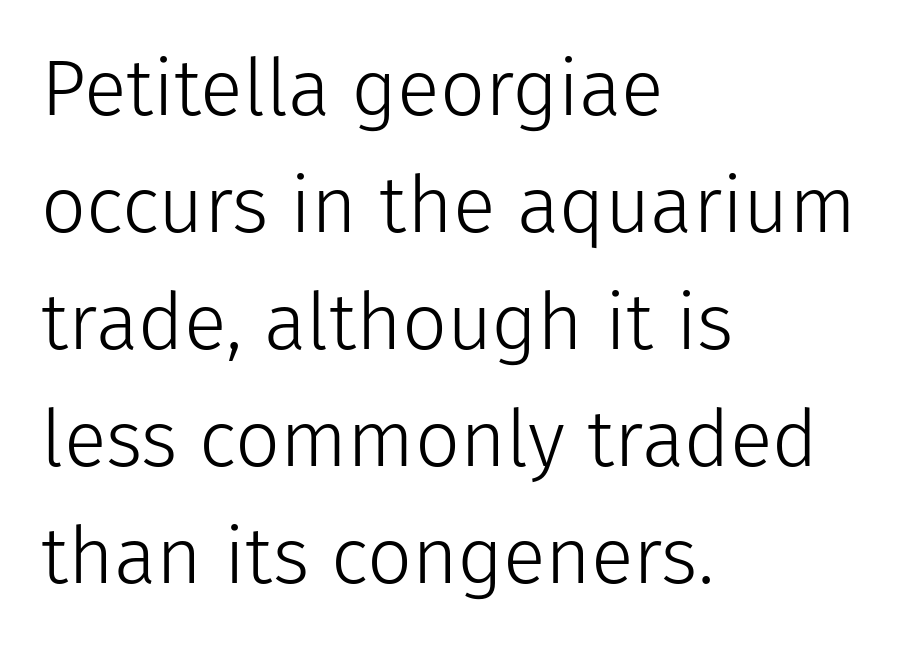
The typeface has the unassuming heft of standard copy or less. Think of a printed novel: that variable character pitch is what you see here. Vertical spacing — default. Look at the tracking — it's just the regular setting, nothing added. If you drew a ruler down the left edge, every line would touch it.
